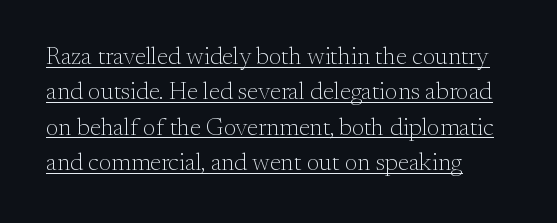
Q: Is the text bold? A: No.
Q: Is the text italic (slanted)? A: No, it is upright.
Q: Is the text underlined? A: Yes.
Q: How is the paragraph aligned? A: Left-aligned.
Q: Is the spacing between letters normal or unusually wide? A: Normal.
Q: Is the spacing between lines tight, normal or loose? A: Normal.
